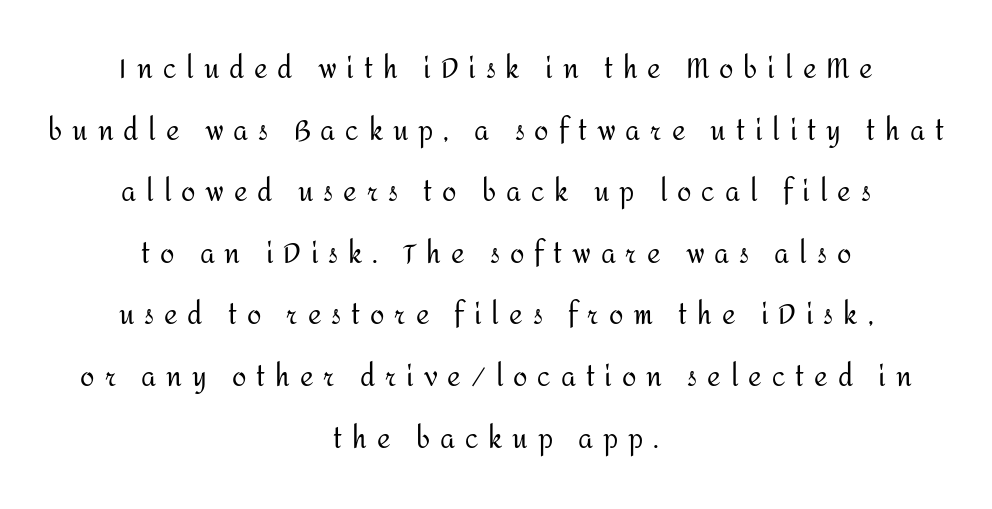
The letters stand straight up with perfectly vertical stems. A typesetter would call this leading open, well beyond the default. The tracking jumps out immediately: characters are airy and widely separated. Unbolded letterforms with no extra heft.
